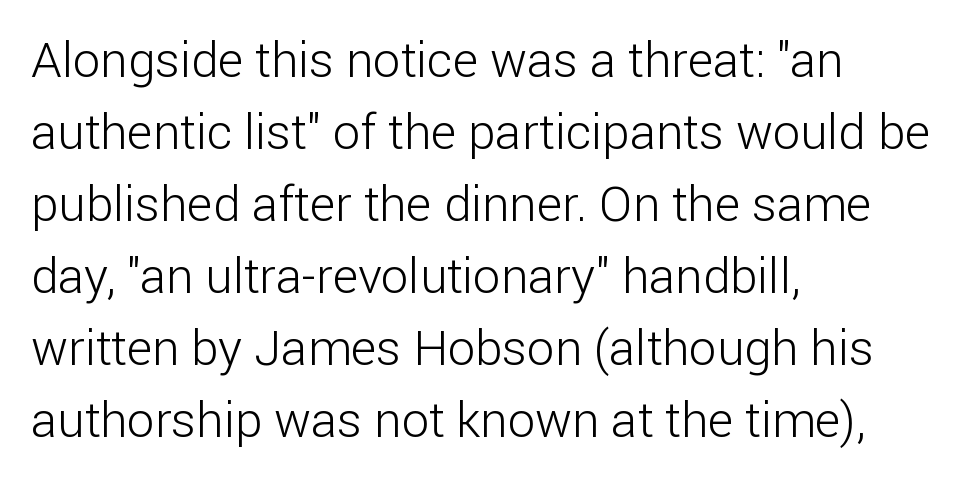
Q: Is the text bold? A: No.
Q: Is the text italic (slanted)? A: No, it is upright.
Q: Is the typeface a serif or a sans-serif typeface? A: Sans-serif.
Q: Is the text underlined? A: No.
Q: How is the paragraph aligned? A: Left-aligned.
Q: Is the spacing between letters normal or unusually wide? A: Normal.
Q: Is the spacing between lines tight, normal or loose? A: Normal.
Q: Width (condensed, normal, or wide)? A: Normal.
Q: Stroke contrast? A: Low.
Q: x-height? A: Medium.
Q: Monospaced? A: No.
